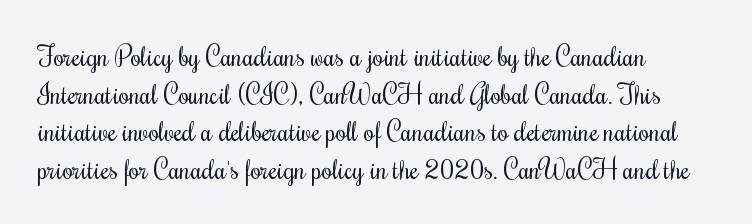
The image shows 27 px text type; set left-aligned, normal line spacing (1.39x), normal letter spacing, not underlined.
